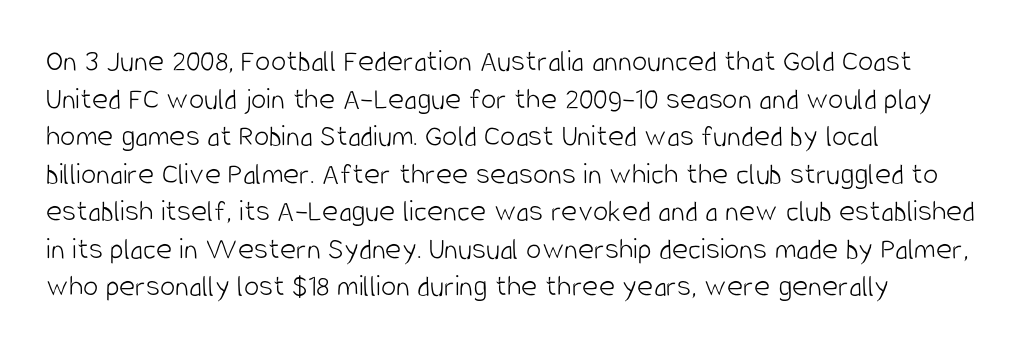
Q: Is the text bold? A: No.
Q: Is the text italic (slanted)? A: No, it is upright.
Q: Is the typeface a serif or a sans-serif typeface? A: Sans-serif.
Q: Is the text underlined? A: No.
Q: How is the paragraph aligned? A: Left-aligned.
Q: Is the spacing between letters normal or unusually wide? A: Normal.
Q: Width (condensed, normal, or wide)? A: Condensed.
Q: Stroke contrast? A: Low.
Q: x-height? A: Large.
Q: Monospaced? A: No.
